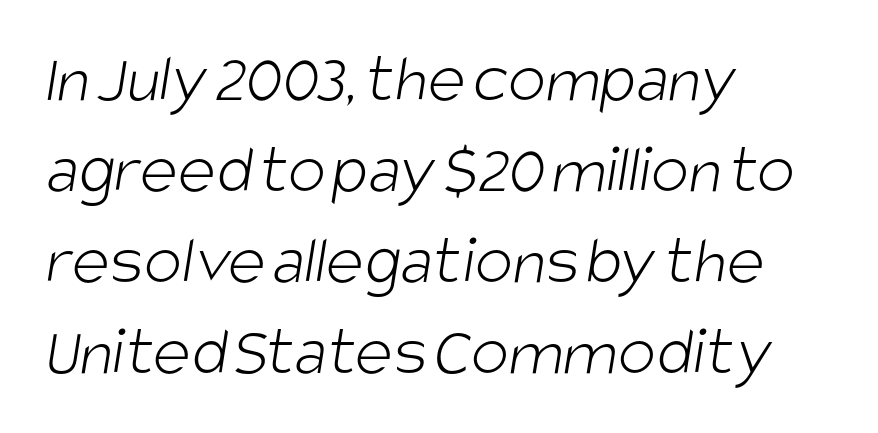
The horizontal fit of the characters is conventional and even. Nothing heavy about these letters — not bold at all. This sample is left-justified, so line endings fall wherever the words run out. A typesetter would label this face a sans. If you measured baseline to baseline, you'd find a middling distance.
